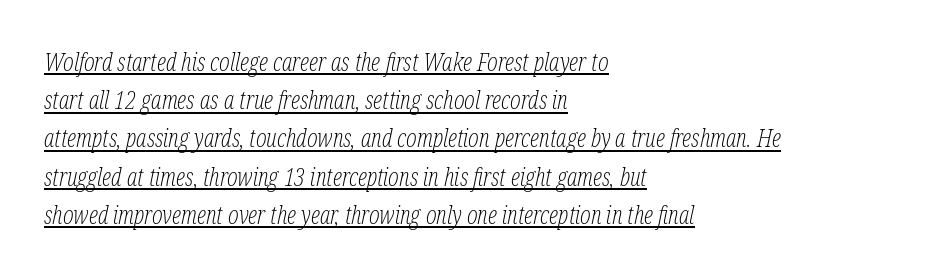
Q: Is the text bold? A: No.
Q: Is the text italic (slanted)? A: Yes, it leans right by about 12 degrees.
Q: Is the text underlined? A: Yes.
Q: How is the paragraph aligned? A: Left-aligned.
Q: Is the spacing between letters normal or unusually wide? A: Normal.
Q: Is the spacing between lines tight, normal or loose? A: Normal.
